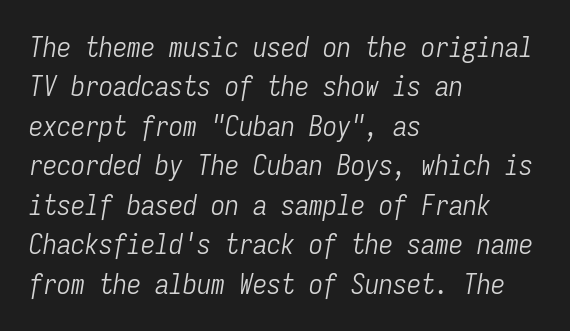
Q: Is the text bold? A: No.
Q: Is the text italic (slanted)? A: Yes, it leans right by about 9 degrees.
Q: Is the text underlined? A: No.
Q: How is the paragraph aligned? A: Left-aligned.
Q: Is the spacing between letters normal or unusually wide? A: Normal.
Q: Is the spacing between lines tight, normal or loose? A: Normal.
Q: Width (condensed, normal, or wide)? A: Condensed.
Q: Stroke contrast? A: Low.
Q: x-height? A: Medium.
Q: Monospaced? A: Yes.
